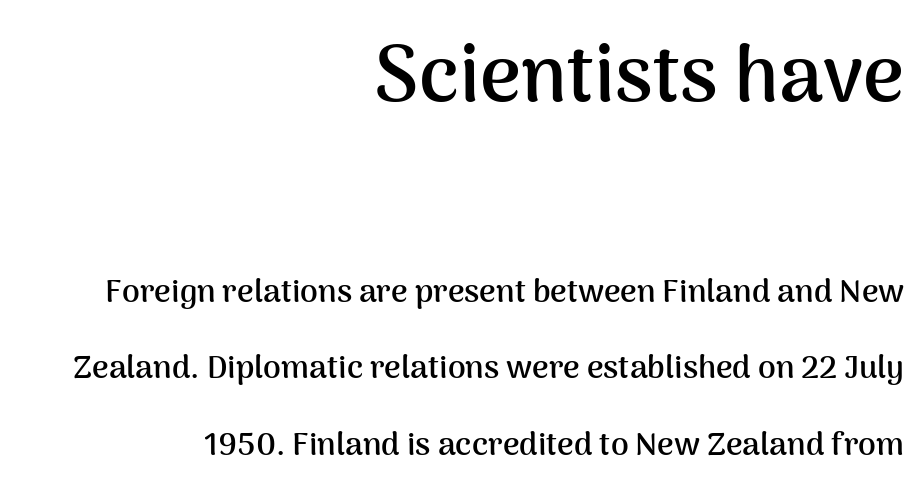
{"serif": "no", "italic": "no", "bold": "yes", "weight": "semibold", "width": "normal", "stroke_contrast": "medium", "x_height": "medium", "monospaced": "no", "underline": "no", "align": "right", "line_spacing": "loose", "line_spacing_ratio": 2.38, "letter_spacing": "normal", "letter_spacing_em": 0.0, "larger_block": "first", "size_ratio": 2.47, "glyph_px": 79}
